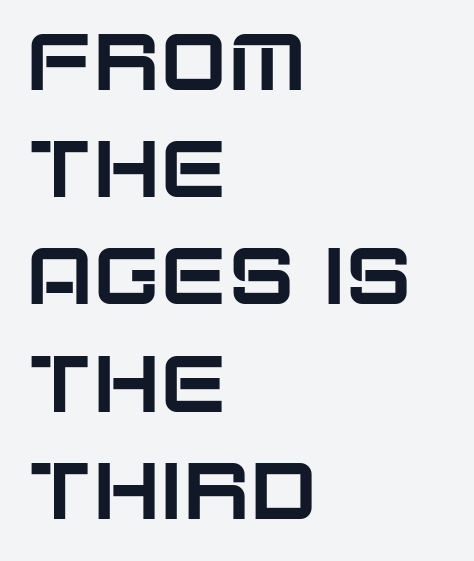
Each letter keeps its own natural width here, so spacing adapts to shape. The lines in this sample share a left origin and differ only in where they stop. Decoration check: the copy has no underline. The letters sit at their default tracking, neither squeezed nor spread. Regarding serifs, this sample does without them.
